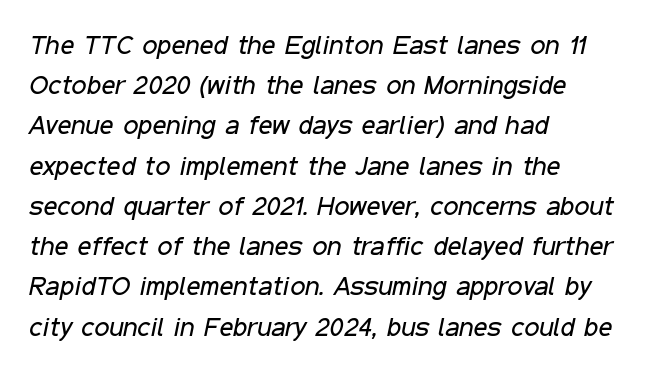
A classic flush-left, rag-right setting is used for this passage. It's the slanting kind of type. A clean baseline with only descenders dipping below it. Default kerning and tracking; the words read as compact shapes.
